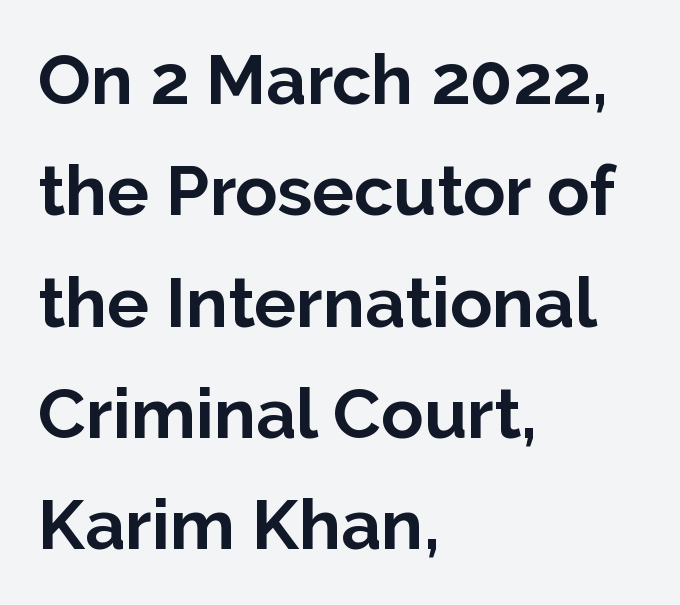
Check where the strokes stop: nothing finishes them off — pure sans. Compared with a centered layout, this one pins lines to the left instead. Typesetter's note: full bold, strokes at maximum text heaviness. Bare-footed words on every line.
